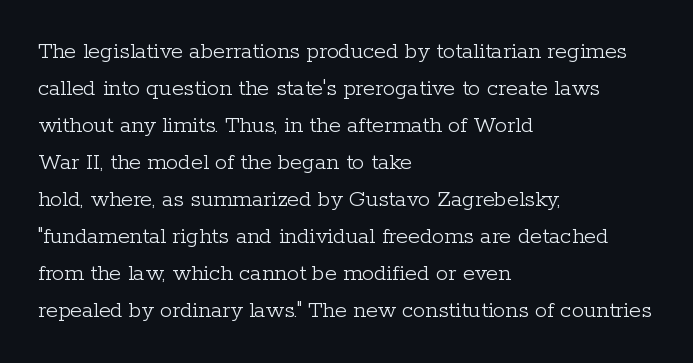
Q: Is the text bold? A: No.
Q: Is the text italic (slanted)? A: No, it is upright.
Q: Is the text underlined? A: No.
Q: How is the paragraph aligned? A: Left-aligned.
Q: Is the spacing between letters normal or unusually wide? A: Normal.
Q: Is the spacing between lines tight, normal or loose? A: Normal.
